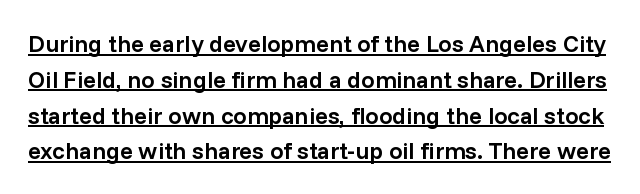
The image shows 24 px text type, upright; set normal line spacing (1.49x), normal letter spacing, underlined.
